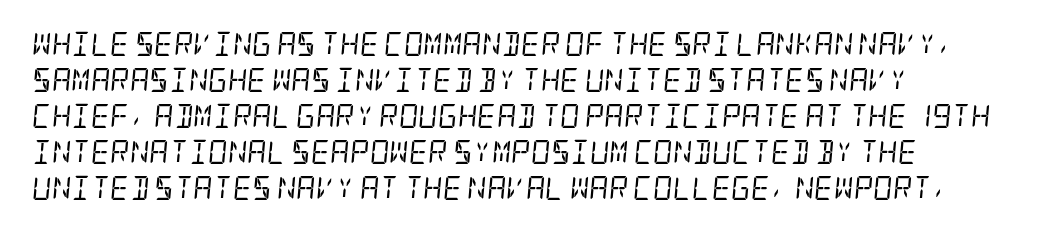
{"italic": "yes", "lean": "right", "slant_degrees": 5, "bold": "no", "underline": "no", "align": "left", "line_spacing": "normal", "line_spacing_ratio": 1.5, "letter_spacing": "normal", "letter_spacing_em": 0.0, "glyph_px": 24}
